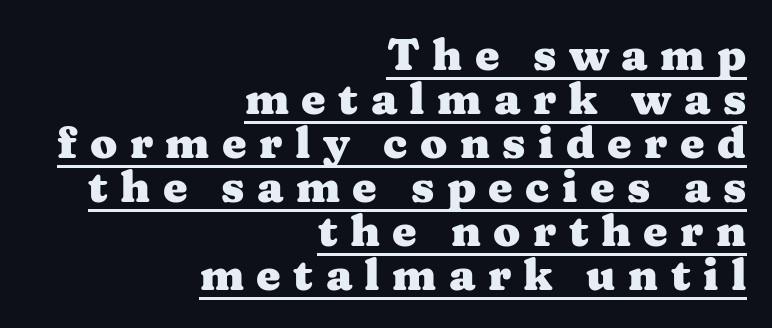
The image shows 44 px heavy, wide serif type, upright; set right-aligned, tight line spacing (1.0x), unusually wide letter spacing (+0.28 em), underlined; medium stroke contrast and a medium x-height.
